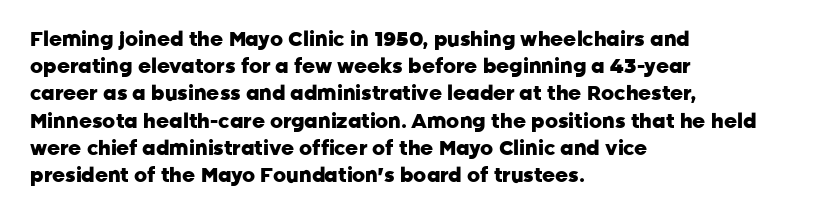
The image shows 20 px bold type, upright; set left-aligned, normal line spacing (1.36x), normal letter spacing, not underlined.
